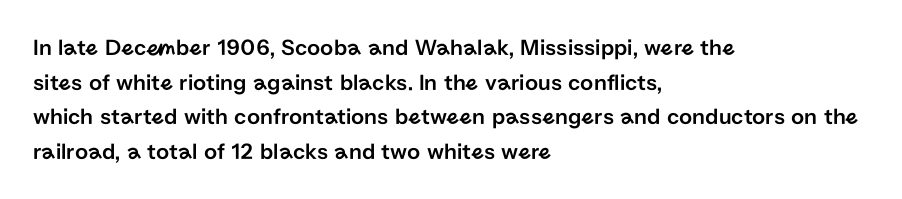
The image shows 23 px text type, upright; set left-aligned, normal line spacing (1.51x), normal letter spacing, not underlined.
